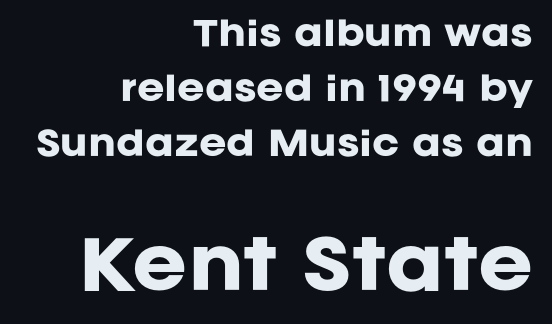
Words appear dense and cohesive because spacing is normal. Which margin do the lines hug? The right one — the left edge is uneven. The block of text has a typical density, with ordinary space between rows. Each row of text sits above clean, open space. Heavy, bold letterforms.
